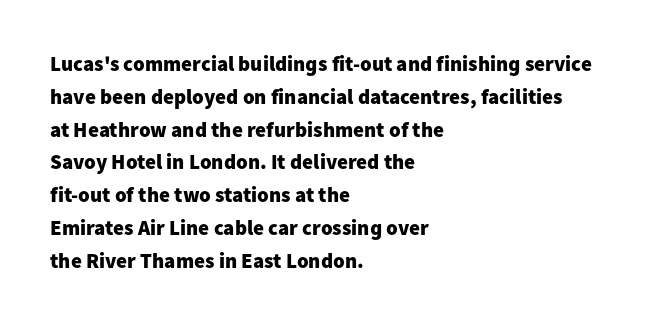
{"italic": "no", "bold": "yes", "underline": "no", "align": "left", "line_spacing": "normal", "line_spacing_ratio": 1.56, "letter_spacing": "normal", "letter_spacing_em": 0.0, "glyph_px": 21}
